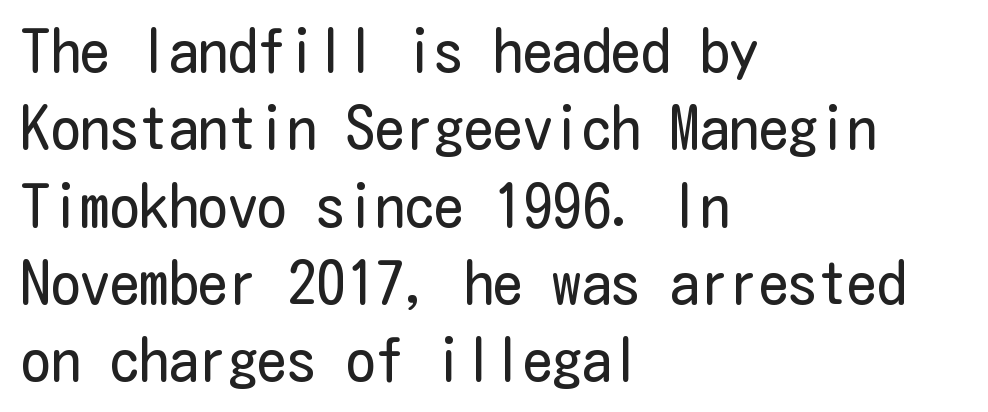
The image shows 59 px regular-weight, condensed sans-serif type, upright; set left-aligned, normal line spacing (1.31x), normal letter spacing, not underlined; low stroke contrast and a medium x-height.
